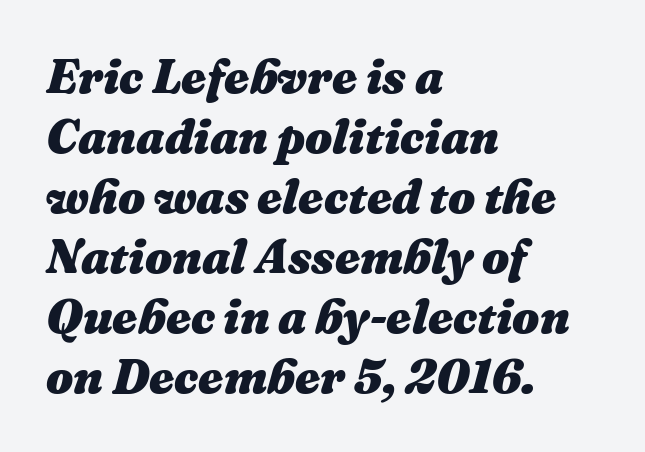
It's the slanting kind of type. Quick note: underline off. The passage shown is emphatically bold. The rendering anchors every line to the left-hand side. The space between consecutive lines is moderate. Proportional: the letters do not fall into vertical columns.
